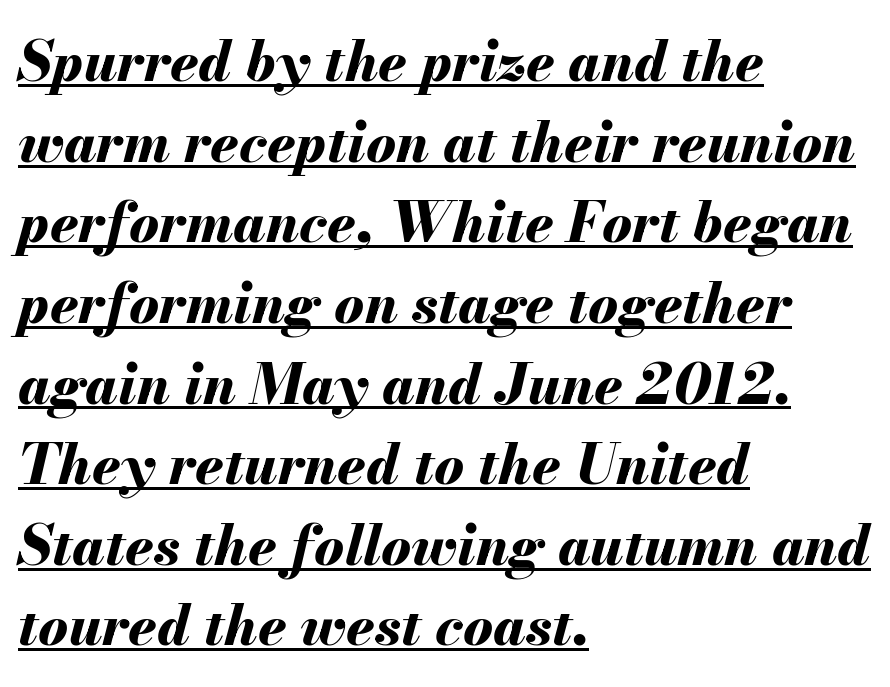
The typesetting leans heavy: a genuine bold. The paragraph shown leans on its left margin. In terms of leading, this rendering sits right in the middle. The font's italic variant was chosen for this text. Is the letter spacing exaggerated? No — it looks like the ordinary default.
